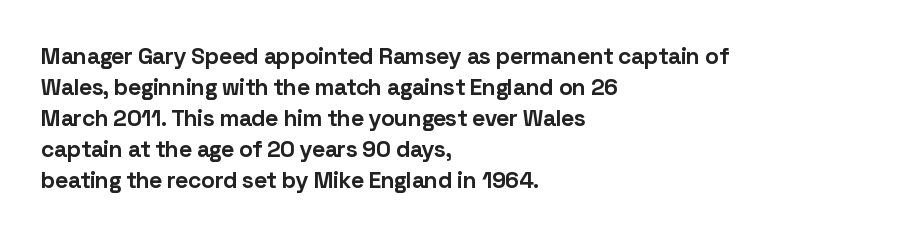
Caption: bold face, heavy strokes. Compared with typical body copy, the letter spacing here is the same. Line starts are locked; line ends wander. The axis of the letterforms is exactly vertical.
